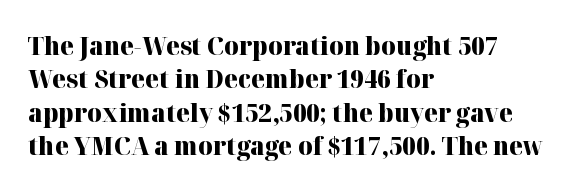
The image shows 25 px bold type, upright; set left-aligned, normal line spacing (1.34x), normal letter spacing, not underlined.
